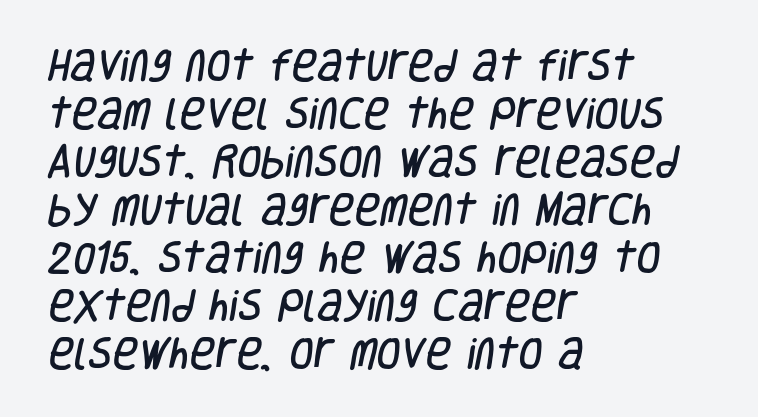
{"serif": "no", "width": "condensed", "stroke_contrast": "low", "x_height": "large", "monospaced": "no", "underline": "no", "align": "left", "line_spacing": "normal", "line_spacing_ratio": 1.37, "letter_spacing": "normal", "letter_spacing_em": 0.0, "glyph_px": 35}
